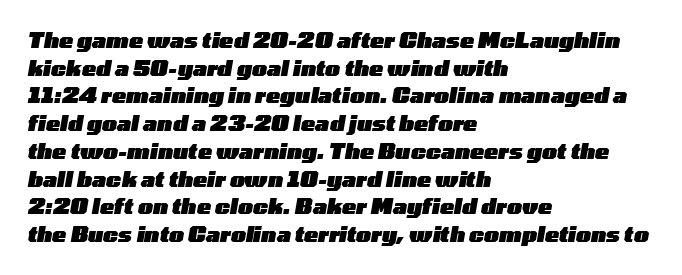
Q: Is the text bold? A: Yes.
Q: Is the text italic (slanted)? A: Yes, it leans right by about 10 degrees.
Q: Is the text underlined? A: No.
Q: How is the paragraph aligned? A: Left-aligned.
Q: Is the spacing between letters normal or unusually wide? A: Normal.
Q: Is the spacing between lines tight, normal or loose? A: Normal.
